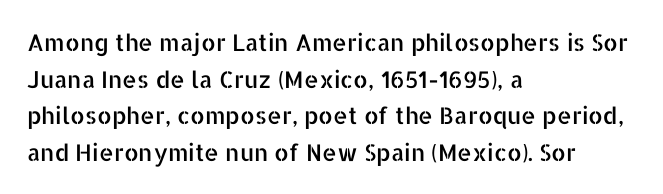
The image shows 23 px text type, upright; set left-aligned, normal line spacing (1.59x), normal letter spacing, not underlined.
